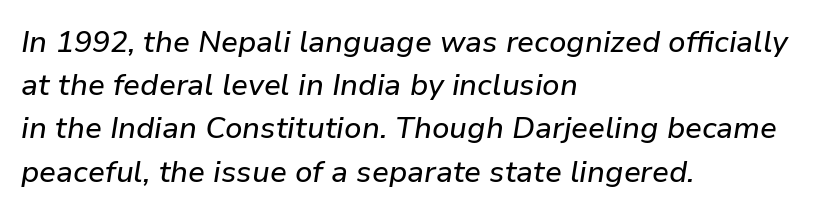
The image shows 30 px text type, italic (leaning right); set left-aligned, normal line spacing (1.44x), normal letter spacing, not underlined; low stroke contrast and a medium x-height.
